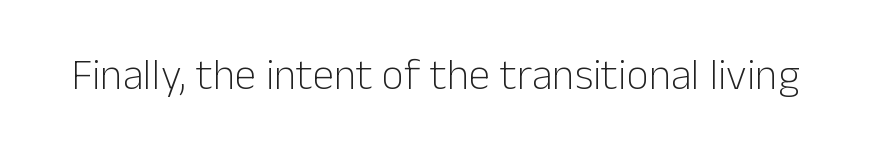
The image shows 43 px light sans-serif type, upright; set normal letter spacing, not underlined; low stroke contrast and a medium x-height.
